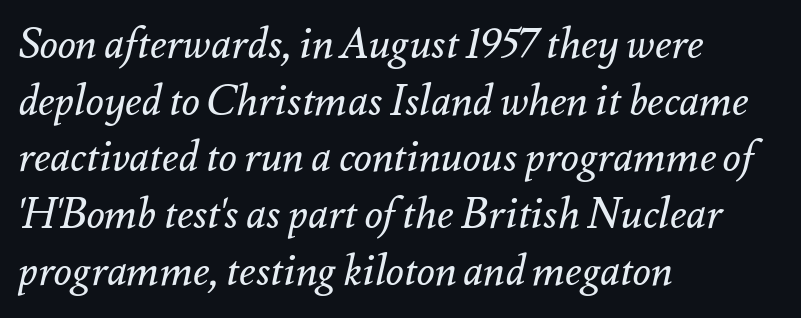
The passage shown stacks its lines at a standard gap. The paragraph shown leans on its left margin. A light-to-regular cut is what we see here. You can tell it's italic because the verticals aren't actually vertical.
